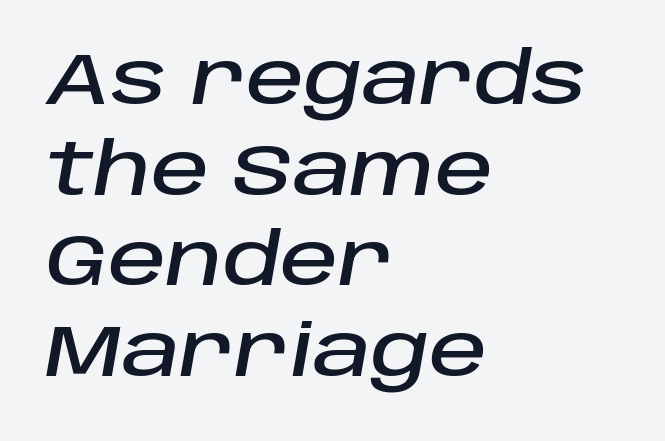
Q: Is the text italic (slanted)? A: Yes, it leans right by about 10 degrees.
Q: Is the text underlined? A: No.
Q: How is the paragraph aligned? A: Left-aligned.
Q: Is the spacing between letters normal or unusually wide? A: Normal.
Q: Is the spacing between lines tight, normal or loose? A: Normal.
Q: Width (condensed, normal, or wide)? A: Normal.
Q: Stroke contrast? A: Low.
Q: x-height? A: Large.
Q: Monospaced? A: No.
